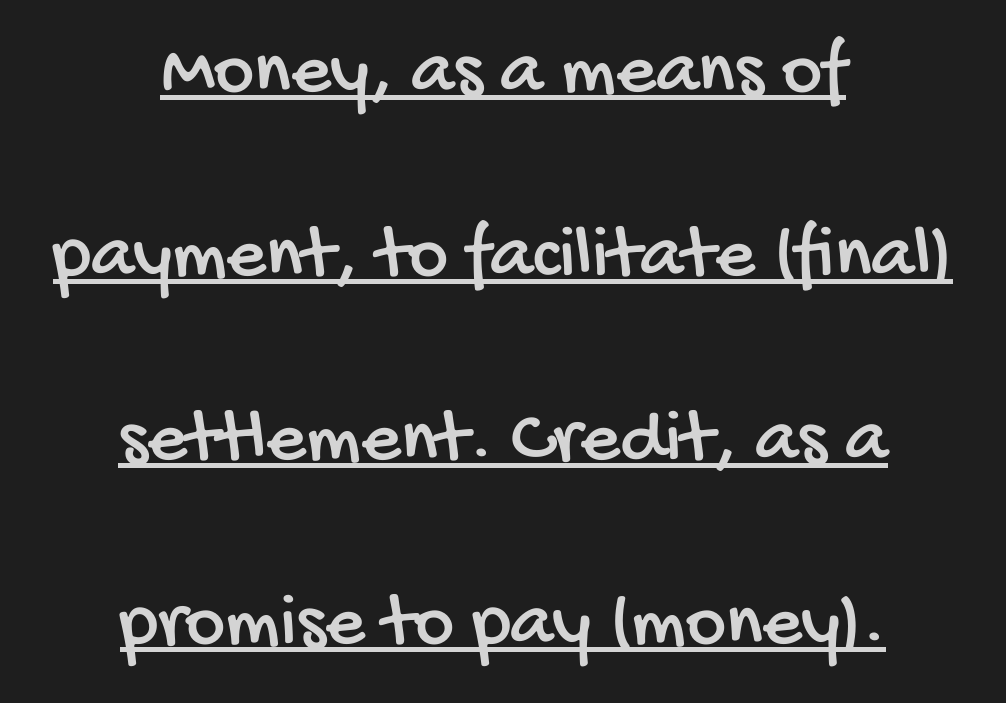
Q: Is the typeface a serif or a sans-serif typeface? A: Sans-serif.
Q: Is the text underlined? A: Yes.
Q: How is the paragraph aligned? A: Centered.
Q: Is the spacing between letters normal or unusually wide? A: Normal.
Q: Is the spacing between lines tight, normal or loose? A: Loose.
Q: Width (condensed, normal, or wide)? A: Condensed.
Q: Stroke contrast? A: Low.
Q: x-height? A: Large.
Q: Monospaced? A: No.
